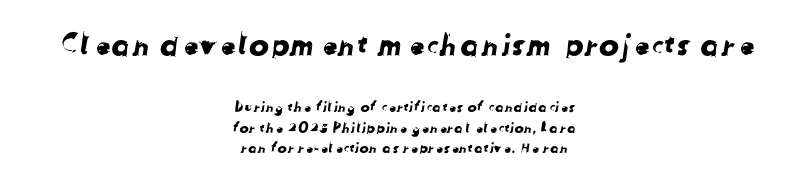
Q: Is the typeface a serif or a sans-serif typeface? A: Sans-serif.
Q: Is the text underlined? A: No.
Q: How is the paragraph aligned? A: Centered.
Q: Is the spacing between letters normal or unusually wide? A: Normal.
Q: Is the spacing between lines tight, normal or loose? A: Normal.
Q: Which block of text is set in a larger size, the first (top) or the second (bottom)? A: The first (top) one.
Q: Width (condensed, normal, or wide)? A: Normal.
Q: Stroke contrast? A: Low.
Q: x-height? A: Medium.
Q: Monospaced? A: No.
